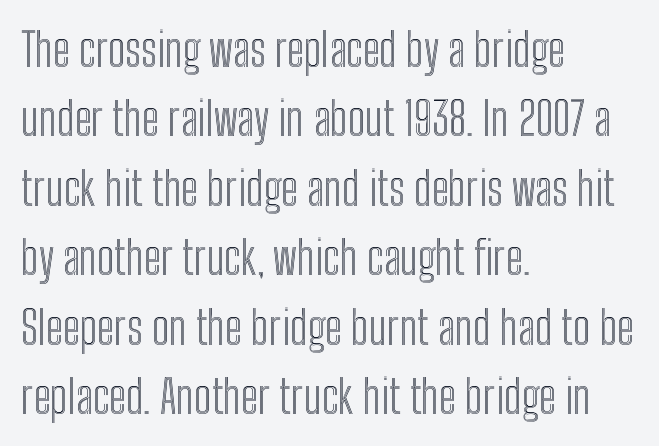
The image shows 46 px condensed type, upright; set left-aligned, normal line spacing (1.51x), normal letter spacing, not underlined; a medium x-height.
